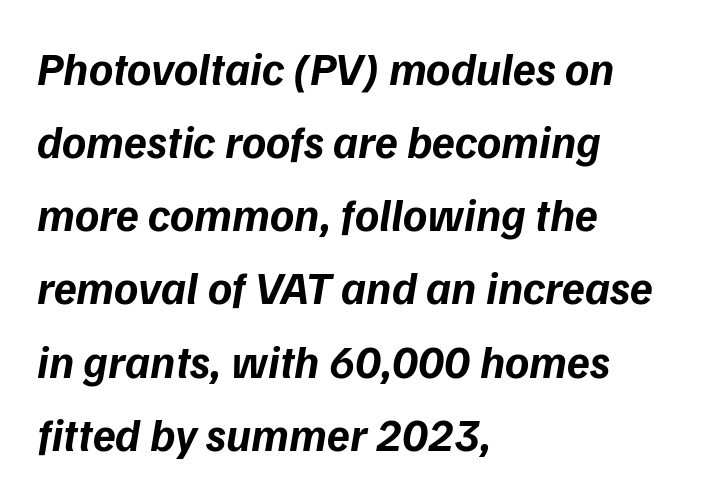
The image shows 46 px bold type, italic (leaning right); set left-aligned, normal line spacing (1.59x), normal letter spacing, not underlined; low stroke contrast and a medium x-height.
